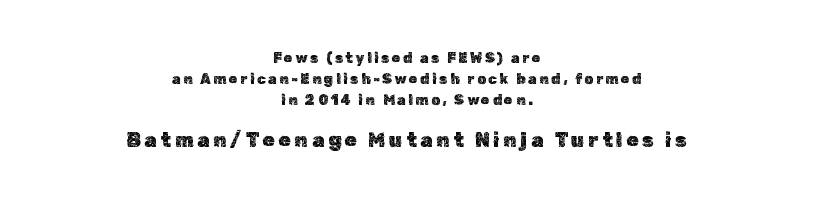
Q: Is the text italic (slanted)? A: No, it is upright.
Q: Is the text underlined? A: No.
Q: How is the paragraph aligned? A: Centered.
Q: Is the spacing between lines tight, normal or loose? A: Normal.
Q: Which block of text is set in a larger size, the first (top) or the second (bottom)? A: The second (bottom) one.
